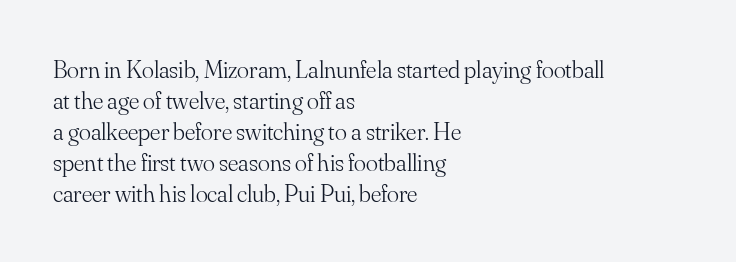
Q: Is the text bold? A: No.
Q: Is the text italic (slanted)? A: No, it is upright.
Q: Is the text underlined? A: No.
Q: How is the paragraph aligned? A: Left-aligned.
Q: Is the spacing between letters normal or unusually wide? A: Normal.
